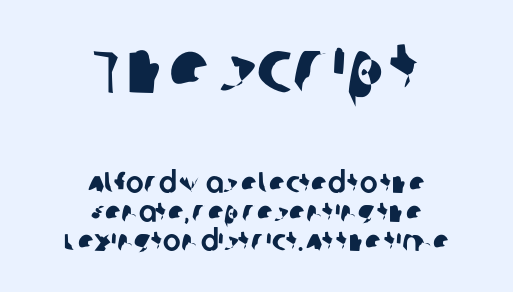
Q: Is the typeface a serif or a sans-serif typeface? A: Sans-serif.
Q: Is the text underlined? A: No.
Q: How is the paragraph aligned? A: Centered.
Q: Is the spacing between letters normal or unusually wide? A: Normal.
Q: Is the spacing between lines tight, normal or loose? A: Tight.
Q: Which block of text is set in a larger size, the first (top) or the second (bottom)? A: The first (top) one.
Q: Width (condensed, normal, or wide)? A: Normal.
Q: Stroke contrast? A: Low.
Q: x-height? A: Large.
Q: Monospaced? A: No.
